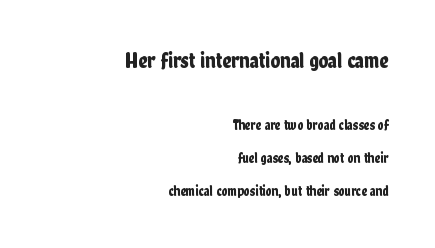
Top chunk: large. Bottom chunk: small. A typesetter would mark this as roman, not italic. A bare baseline throughout the passage. Typeset ragged left — the right edge is the straight one. These lines stand farther apart than default settings would place them. Observe the ordinary spacing: letters are neighbours, not strangers.
